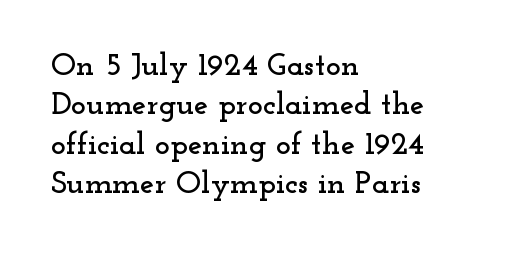
{"serif": "yes", "italic": "no", "width": "wide", "stroke_contrast": "low", "x_height": "small", "monospaced": "no", "underline": "no", "align": "left", "line_spacing_ratio": 1.23, "letter_spacing": "normal", "letter_spacing_em": 0.0, "glyph_px": 32}
